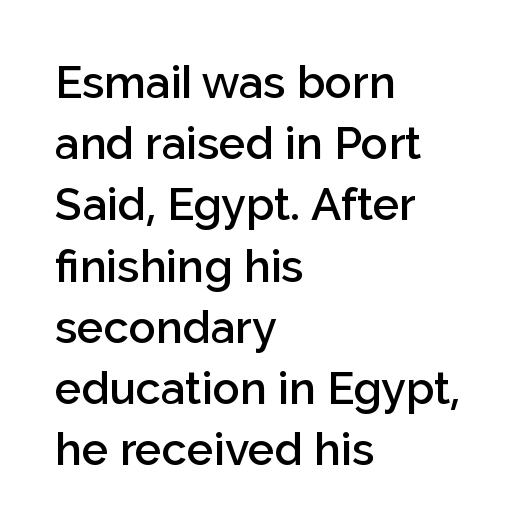
The image shows 45 px semibold sans-serif type, upright; set left-aligned, normal line spacing (1.36x), normal letter spacing, not underlined; low stroke contrast and a medium x-height.
